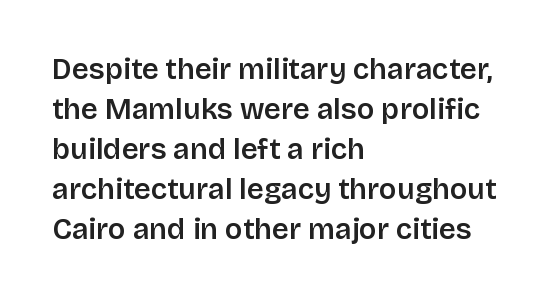
{"serif": "no", "italic": "no", "bold": "semi", "weight": "semibold", "width": "normal", "stroke_contrast": "low", "x_height": "large", "monospaced": "no", "underline": "no", "align": "left", "line_spacing": "normal", "line_spacing_ratio": 1.38, "letter_spacing": "normal", "letter_spacing_em": 0.0, "glyph_px": 29}
